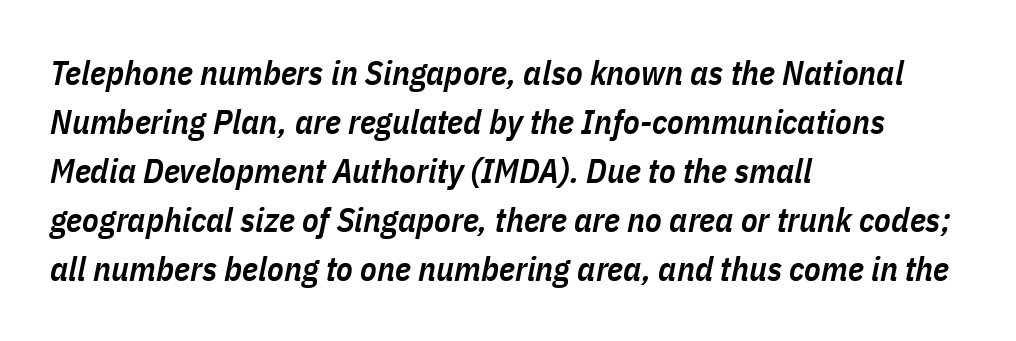
The image shows 34 px semibold, condensed type, italic (leaning right); set left-aligned, normal line spacing (1.44x), normal letter spacing, not underlined; low stroke contrast and a medium x-height.
